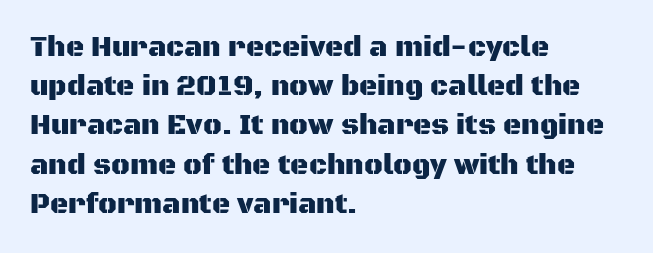
Q: Is the text italic (slanted)? A: No, it is upright.
Q: Is the typeface a serif or a sans-serif typeface? A: Sans-serif.
Q: Is the text underlined? A: No.
Q: How is the paragraph aligned? A: Left-aligned.
Q: Is the spacing between letters normal or unusually wide? A: Normal.
Q: Is the spacing between lines tight, normal or loose? A: Normal.
Q: Width (condensed, normal, or wide)? A: Normal.
Q: Stroke contrast? A: Medium.
Q: x-height? A: Large.
Q: Monospaced? A: No.
